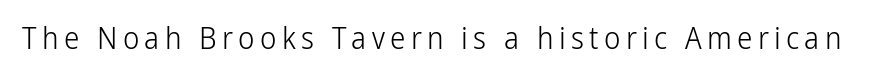
The image shows 31 px light, condensed sans-serif type, upright; set not underlined; low stroke contrast and a medium x-height.
